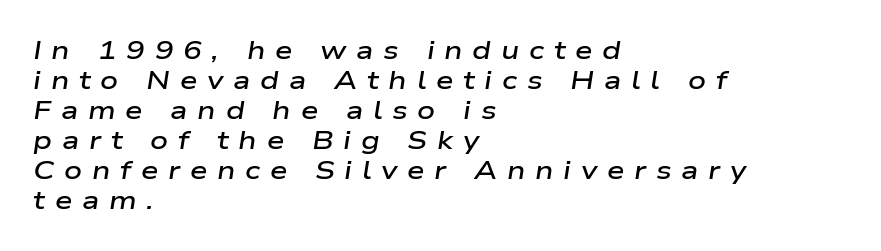
Stems and bowls a touch heavier than normal — semibold. The words here are not underlined. The setting favours the left margin, as ordinary paragraphs usually do. Is the type slanted? Yes — the strokes lean at a clear angle.
